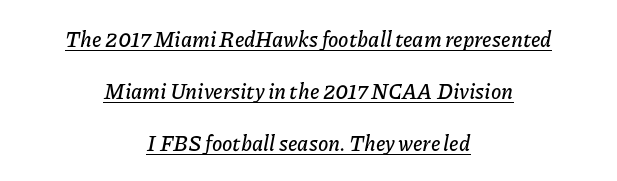
{"italic": "yes", "lean": "right", "slant_degrees": 11, "underline": "yes", "align": "center", "line_spacing": "loose", "line_spacing_ratio": 2.47, "letter_spacing": "normal", "letter_spacing_em": 0.0, "glyph_px": 21}
